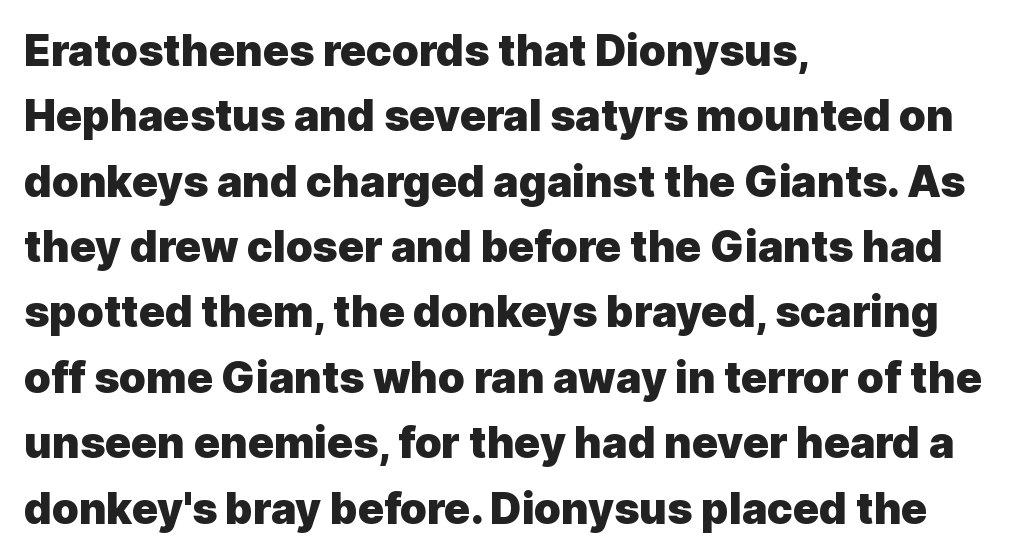
The image shows 43 px heavy sans-serif type, upright; set left-aligned, normal line spacing (1.52x), normal letter spacing, not underlined; a medium x-height.
